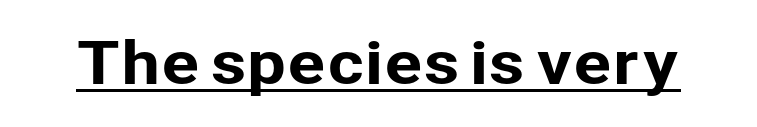
Look at the bottom of the vertical strokes: they stop flat, with no serifs. Spacing verdict: proportional, widths tailored to each character. Nope, not italic — everything's standing straight. The typesetter has applied underlining to the passage shown. In terms of letterspacing, this is plain default setting.
